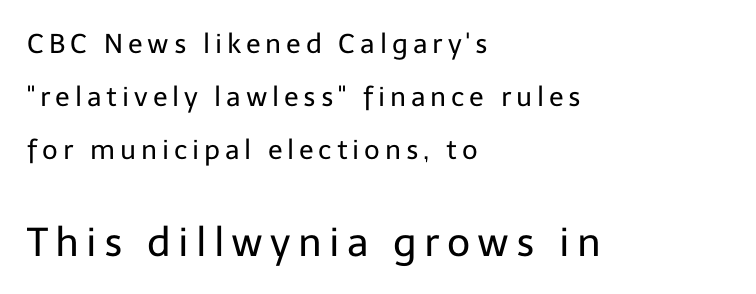
Q: Is the text bold? A: No.
Q: Is the text italic (slanted)? A: No, it is upright.
Q: Is the typeface a serif or a sans-serif typeface? A: Sans-serif.
Q: Is the text underlined? A: No.
Q: How is the paragraph aligned? A: Left-aligned.
Q: Is the spacing between lines tight, normal or loose? A: Loose.
Q: Which block of text is set in a larger size, the first (top) or the second (bottom)? A: The second (bottom) one.
Q: Width (condensed, normal, or wide)? A: Normal.
Q: Stroke contrast? A: Low.
Q: x-height? A: Medium.
Q: Monospaced? A: No.
